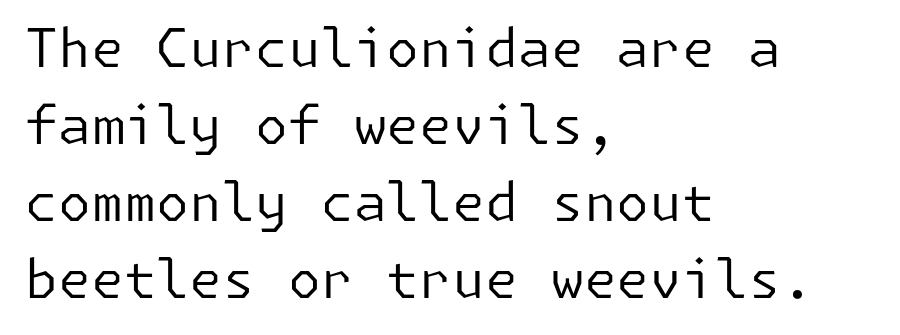
These lines are set flush left with a ragged right edge. Look at the tracking — it's just the regular setting, nothing added. Is there any slant? The stems are plumb. The strip under each line holds only bare page. You can tell from the bare stems that sans-serif type was used.
